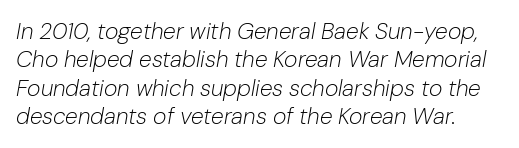
{"italic": "yes", "lean": "right", "slant_degrees": 10, "bold": "no", "underline": "no", "line_spacing_ratio": 1.23, "letter_spacing": "normal", "letter_spacing_em": 0.0, "glyph_px": 23}
